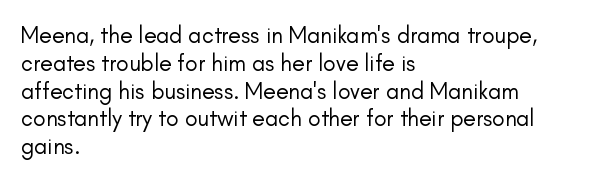
{"italic": "no", "bold": "no", "underline": "no", "align": "left", "line_spacing_ratio": 1.21, "letter_spacing": "normal", "letter_spacing_em": 0.0, "glyph_px": 23}
